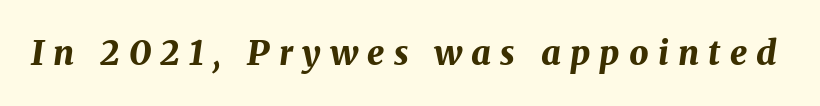
Does the weight exceed regular? Yes, all the way to bold. Only glyphs here, with clear space below each row. Each letter keeps its own natural width here, so spacing adapts to shape. The typography opts for an oblique posture over an upright one. Inter-character spacing is expanded well beyond the font's built-in metrics.
